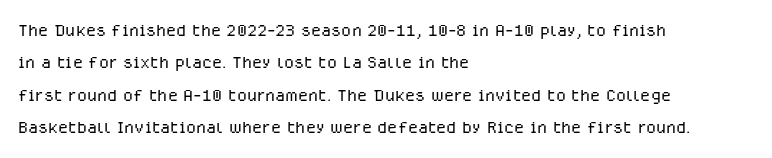
The tracking reads as untouched default to a designer's eye. Layout note: lines flush left. Students, observe: this is what conventionally led text looks like. Underline: absent.
